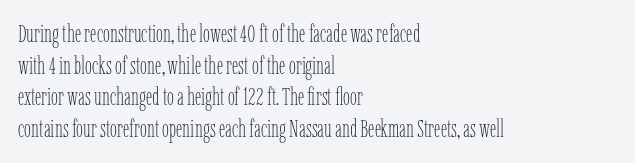
The image shows 25 px text type, upright; set left-aligned, normal line spacing (1.27x), normal letter spacing, not underlined.
